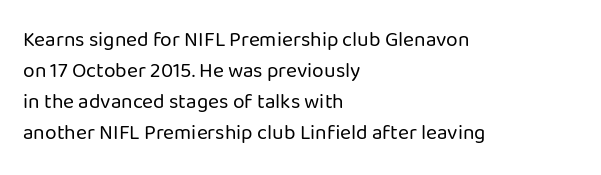
Q: Is the text bold? A: No.
Q: Is the text italic (slanted)? A: No, it is upright.
Q: Is the text underlined? A: No.
Q: How is the paragraph aligned? A: Left-aligned.
Q: Is the spacing between letters normal or unusually wide? A: Normal.
Q: Is the spacing between lines tight, normal or loose? A: Normal.
